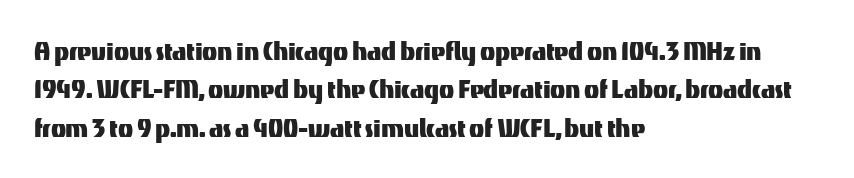
The image shows 31 px sans-serif type, upright; set left-aligned, line spacing 1.24x, normal letter spacing, not underlined; medium stroke contrast and a medium x-height.
